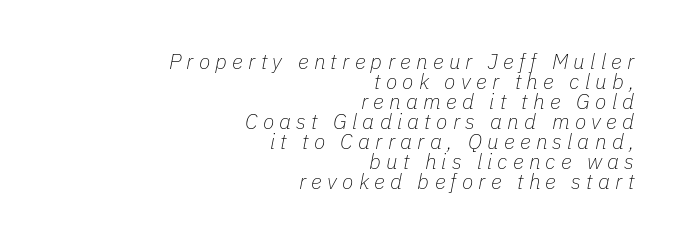
The image shows 21 px text type, italic (leaning right); set right-aligned, tight line spacing (0.95x), unusually wide letter spacing (+0.25 em), not underlined.
